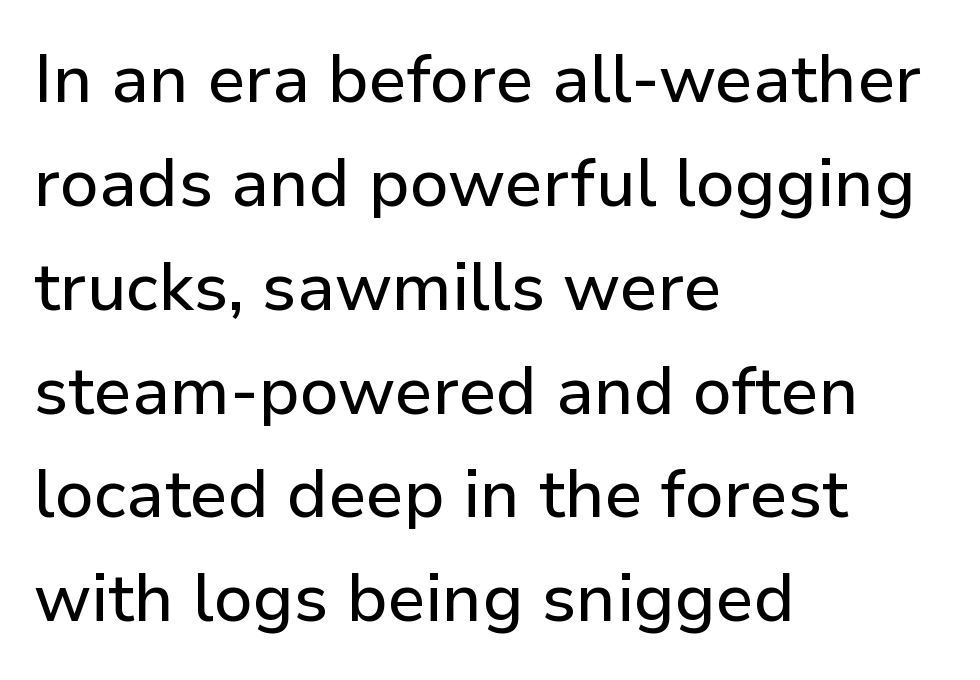
Q: Is the text italic (slanted)? A: No, it is upright.
Q: Is the typeface a serif or a sans-serif typeface? A: Sans-serif.
Q: Is the text underlined? A: No.
Q: How is the paragraph aligned? A: Left-aligned.
Q: Is the spacing between letters normal or unusually wide? A: Normal.
Q: Is the spacing between lines tight, normal or loose? A: Normal.
Q: Width (condensed, normal, or wide)? A: Normal.
Q: Stroke contrast? A: Low.
Q: x-height? A: Medium.
Q: Monospaced? A: No.
